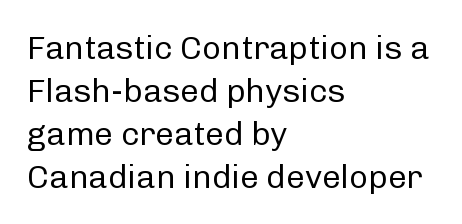
The image shows 33 px regular-weight sans-serif type, upright; set left-aligned, normal line spacing (1.3x), normal letter spacing, not underlined; low stroke contrast and a medium x-height.
